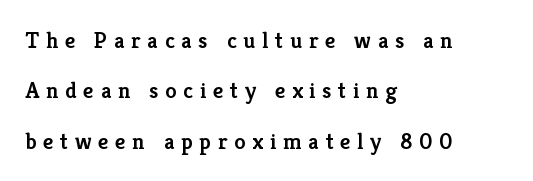
{"italic": "no", "bold": "semi", "underline": "no", "align": "left", "line_spacing": "loose", "line_spacing_ratio": 2.19, "letter_spacing": "wide", "letter_spacing_em": 0.29, "glyph_px": 23}
